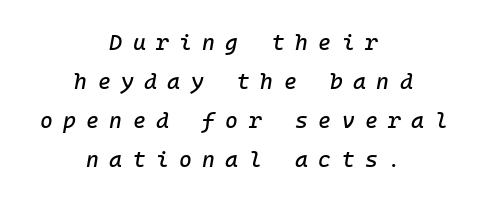
Q: Is the text italic (slanted)? A: Yes, it leans right by about 10 degrees.
Q: Is the text underlined? A: No.
Q: How is the paragraph aligned? A: Centered.
Q: Is the spacing between letters normal or unusually wide? A: Unusually wide.
